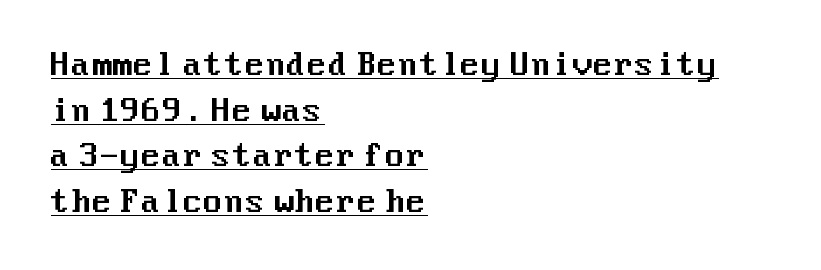
Q: Is the text italic (slanted)? A: No, it is upright.
Q: Is the typeface a serif or a sans-serif typeface? A: Sans-serif.
Q: Is the text underlined? A: Yes.
Q: How is the paragraph aligned? A: Left-aligned.
Q: Is the spacing between letters normal or unusually wide? A: Normal.
Q: Is the spacing between lines tight, normal or loose? A: Normal.
Q: Width (condensed, normal, or wide)? A: Normal.
Q: Stroke contrast? A: Medium.
Q: x-height? A: Medium.
